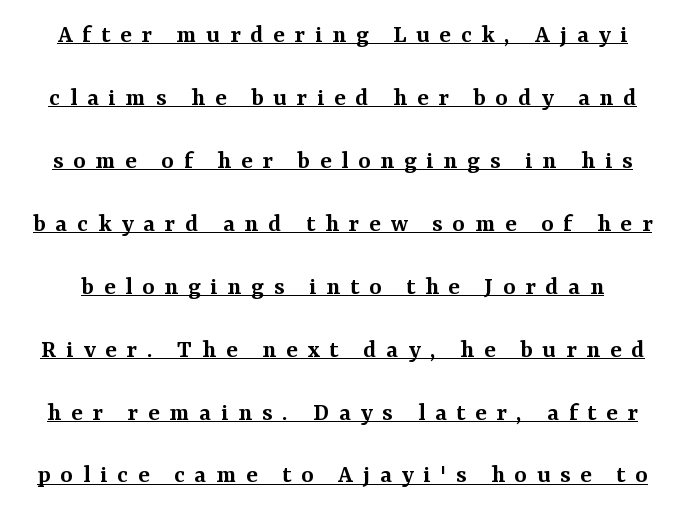
Q: Is the text bold? A: Semi-bold.
Q: Is the text italic (slanted)? A: No, it is upright.
Q: Is the text underlined? A: Yes.
Q: Is the spacing between letters normal or unusually wide? A: Unusually wide.
Q: Is the spacing between lines tight, normal or loose? A: Loose.
